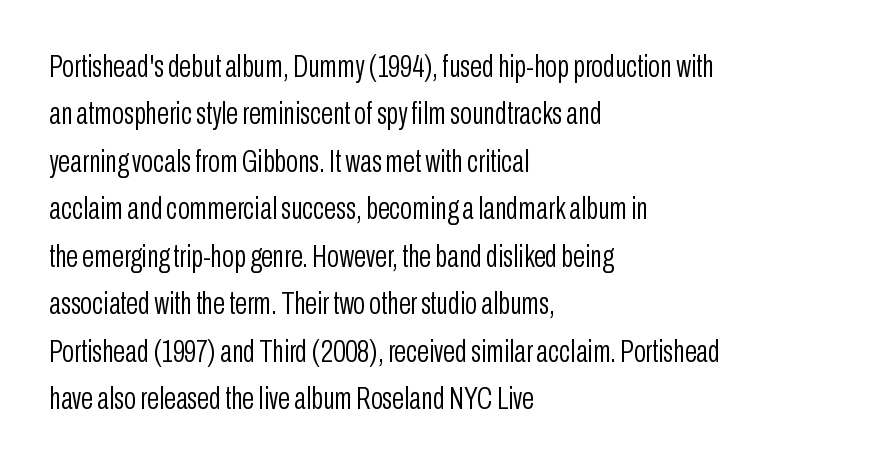
The image shows 31 px light, condensed sans-serif type, upright; set left-aligned, normal line spacing (1.53x), normal letter spacing, not underlined; low stroke contrast and a medium x-height.
